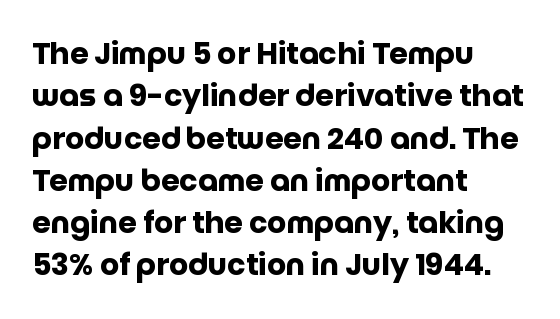
{"serif": "no", "italic": "no", "bold": "yes", "weight": "heavy", "width": "normal", "stroke_contrast": "low", "x_height": "large", "monospaced": "no", "underline": "no", "align": "left", "line_spacing": "normal", "line_spacing_ratio": 1.41, "letter_spacing": "normal", "letter_spacing_em": 0.0, "glyph_px": 30}
